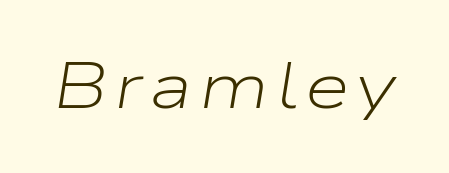
The image shows 65 px light, wide type, italic (leaning right); set not underlined; low stroke contrast and a medium x-height.
